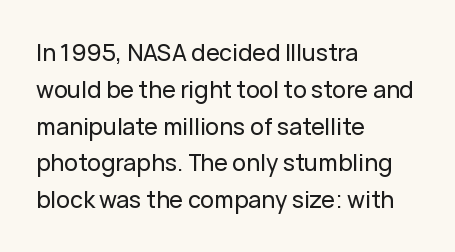
{"italic": "no", "underline": "no", "align": "left", "line_spacing": "normal", "line_spacing_ratio": 1.6, "letter_spacing": "normal", "letter_spacing_em": 0.0, "glyph_px": 23}
